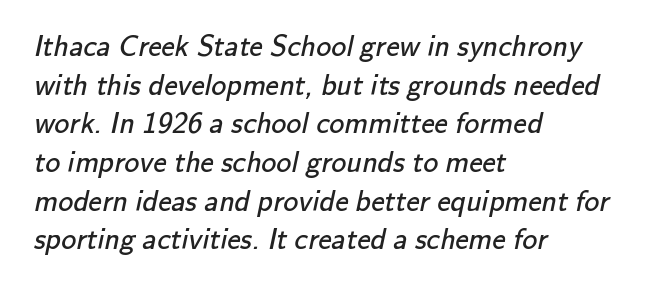
Q: Is the text bold? A: No.
Q: Is the typeface a serif or a sans-serif typeface? A: Sans-serif.
Q: Is the text underlined? A: No.
Q: How is the paragraph aligned? A: Left-aligned.
Q: Is the spacing between letters normal or unusually wide? A: Normal.
Q: Is the spacing between lines tight, normal or loose? A: Normal.
Q: Width (condensed, normal, or wide)? A: Normal.
Q: Stroke contrast? A: Low.
Q: x-height? A: Small.
Q: Monospaced? A: No.
